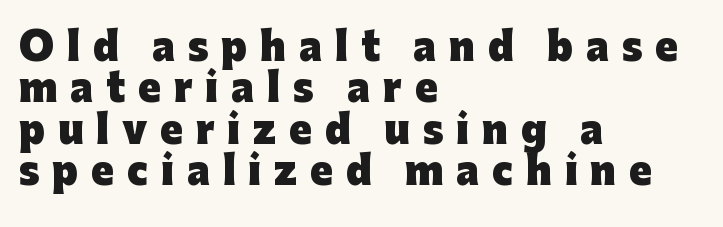
Regarding serifs, this sample does without them. Look at the tracking — it's clearly loosened, letters drifting apart. The passage shown is not underscored anywhere. Does the leading feel generous? Not at all — it's pinched. The letters stand straight up with perfectly vertical stems. The lines in this sample share a left origin and differ only in where they stop.
